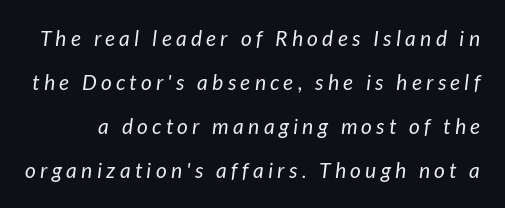
The rendering applies a slant to the glyphs. Loose tracking; the words dissolve into strings of separated letters. Students, observe: this is what heavily led, spacious text looks like. Stems here are at most as thick as an everyday book face.
